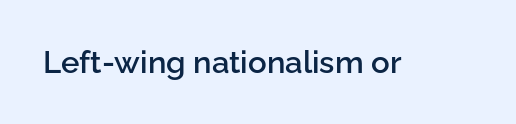
Q: Is the text bold? A: Semi-bold.
Q: Is the text italic (slanted)? A: No, it is upright.
Q: Is the typeface a serif or a sans-serif typeface? A: Sans-serif.
Q: Is the text underlined? A: No.
Q: Is the spacing between letters normal or unusually wide? A: Normal.
Q: Width (condensed, normal, or wide)? A: Normal.
Q: Stroke contrast? A: Low.
Q: x-height? A: Medium.
Q: Monospaced? A: No.
